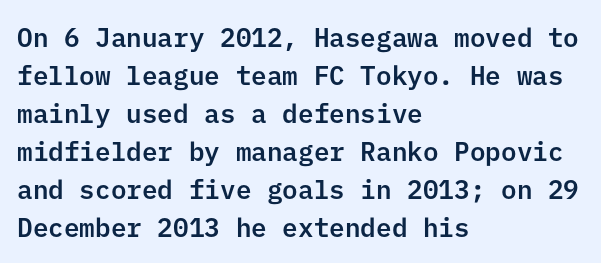
Vertical strokes here are truly vertical. Inter-character spacing is left at the font's built-in metrics. Beneath every word, the page is bare. The typesetter chose a ragged-right arrangement here. Quick note: interline space is typical.
